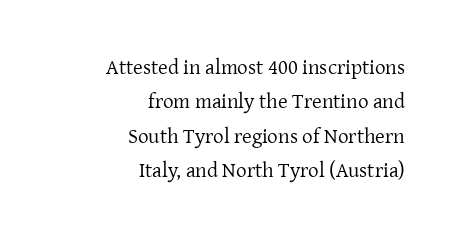
The image shows 21 px text type, upright; set right-aligned, normal line spacing (1.64x), normal letter spacing, not underlined.
